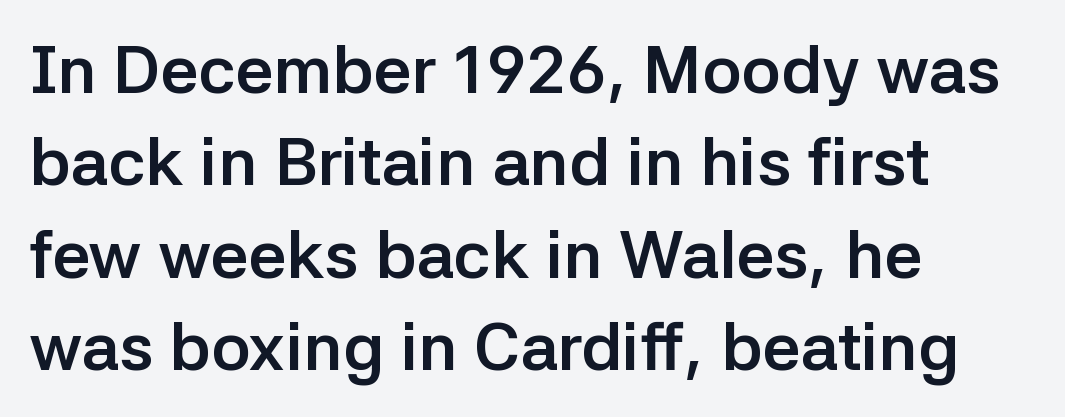
Q: Is the text bold? A: Yes.
Q: Is the text italic (slanted)? A: No, it is upright.
Q: Is the typeface a serif or a sans-serif typeface? A: Sans-serif.
Q: Is the text underlined? A: No.
Q: How is the paragraph aligned? A: Left-aligned.
Q: Is the spacing between letters normal or unusually wide? A: Normal.
Q: Is the spacing between lines tight, normal or loose? A: Normal.
Q: Width (condensed, normal, or wide)? A: Normal.
Q: Stroke contrast? A: Low.
Q: x-height? A: Medium.
Q: Monospaced? A: No.
